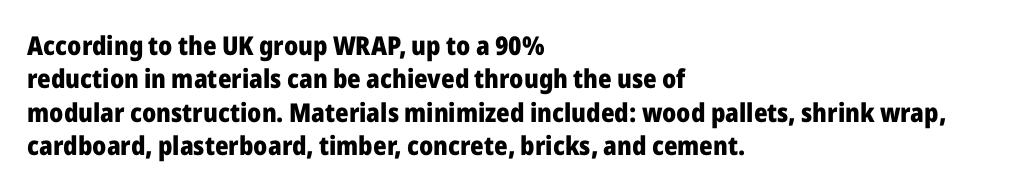
The image shows 26 px bold type, upright; set left-aligned, normal line spacing (1.28x), normal letter spacing, not underlined.
